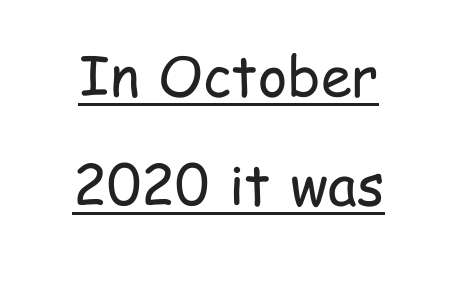
The image shows 56 px regular-weight, condensed sans-serif type, upright; set centered, loose line spacing (1.95x), normal letter spacing, underlined; low stroke contrast and a medium x-height.
